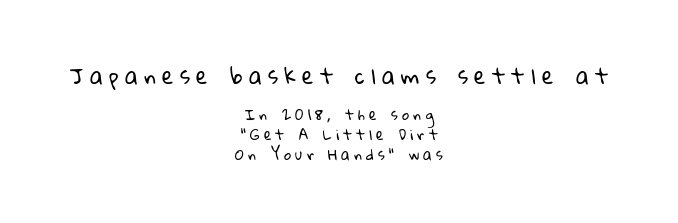
Q: Is the text bold? A: No.
Q: Is the text underlined? A: No.
Q: How is the paragraph aligned? A: Centered.
Q: Is the spacing between letters normal or unusually wide? A: Unusually wide.
Q: Is the spacing between lines tight, normal or loose? A: Normal.
Q: Which block of text is set in a larger size, the first (top) or the second (bottom)? A: The first (top) one.
